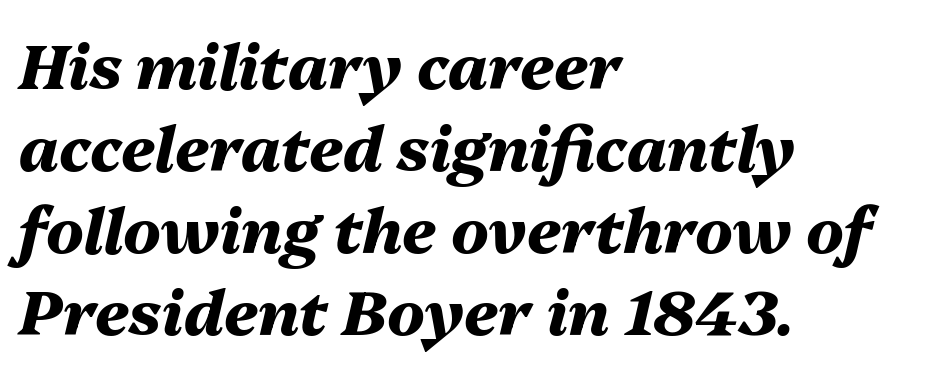
The image shows 62 px heavy type, italic (leaning right); set left-aligned, normal line spacing (1.32x), normal letter spacing, not underlined; medium stroke contrast and a medium x-height.
